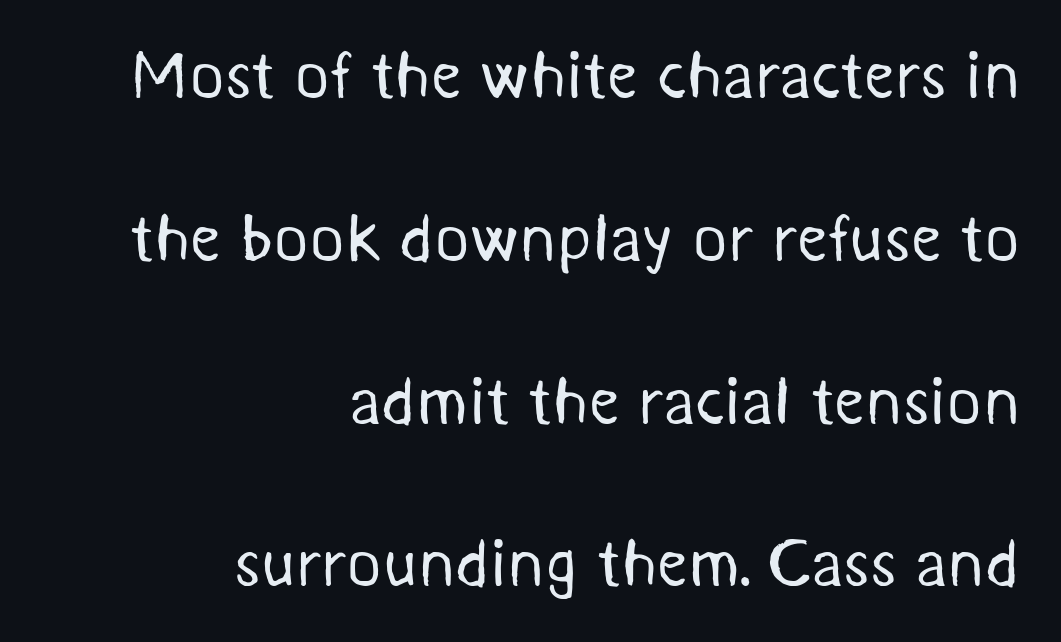
{"serif": "no", "bold": "no", "weight": "regular", "width": "normal", "stroke_contrast": "medium", "x_height": "medium", "monospaced": "no", "underline": "no", "align": "right", "line_spacing": "loose", "line_spacing_ratio": 2.43, "letter_spacing": "normal", "letter_spacing_em": 0.0, "glyph_px": 67}
